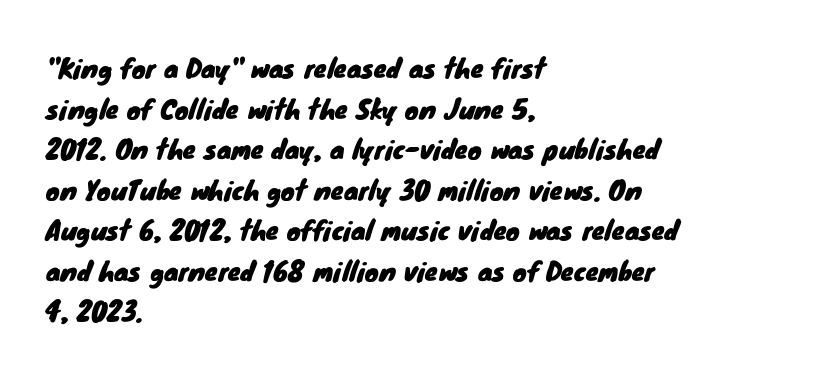
Q: Is the text underlined? A: No.
Q: How is the paragraph aligned? A: Left-aligned.
Q: Is the spacing between letters normal or unusually wide? A: Normal.
Q: Is the spacing between lines tight, normal or loose? A: Normal.
